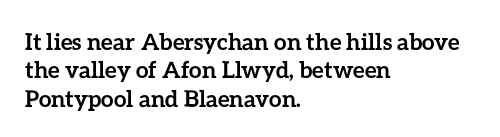
{"italic": "no", "bold": "yes", "underline": "no", "align": "left", "line_spacing_ratio": 1.23, "letter_spacing": "normal", "letter_spacing_em": 0.0, "glyph_px": 23}
